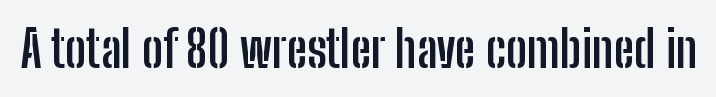
Letter spacing: default. The letters advance in unequal steps, a hallmark of proportional type. The rendering shows plain stroke endings on the letterforms — a sans-serif design. Summary of weight: heavy, a full bold. Nobody drew a line under any word here.
